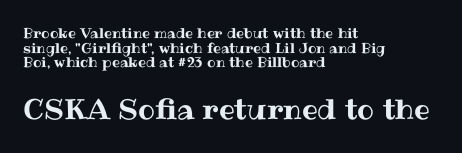
{"italic": "no", "width": "normal", "stroke_contrast": "medium", "x_height": "medium", "monospaced": "no", "underline": "no", "align": "left", "line_spacing": "tight", "line_spacing_ratio": 1.04, "letter_spacing": "normal", "letter_spacing_em": 0.0, "larger_block": "second", "size_ratio": 2.0, "glyph_px": 28}
